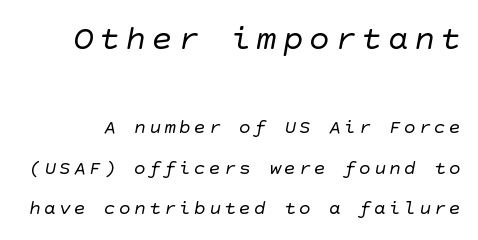
The image shows 35 px regular-weight sans-serif type; set loose line spacing (2.01x), not underlined; the first (top) block is 1.75x larger; low stroke contrast and a large x-height.
